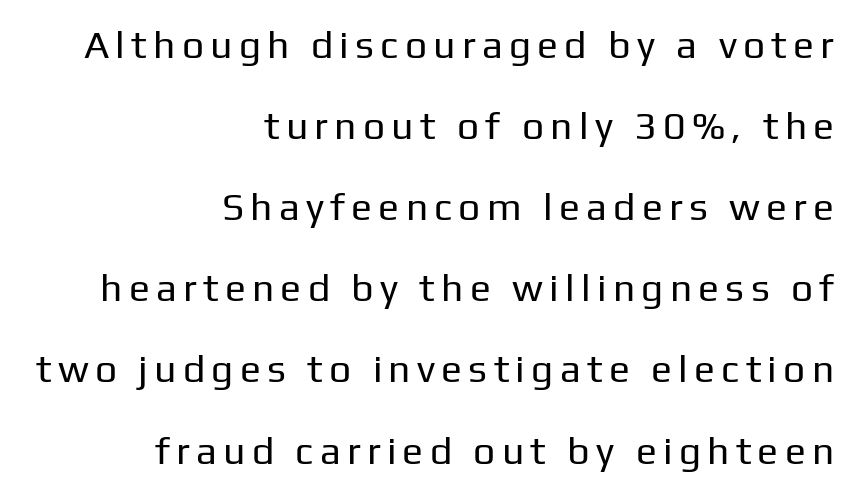
Q: Is the text bold? A: No.
Q: Is the text italic (slanted)? A: No, it is upright.
Q: Is the typeface a serif or a sans-serif typeface? A: Sans-serif.
Q: Is the text underlined? A: No.
Q: How is the paragraph aligned? A: Right-aligned.
Q: Is the spacing between lines tight, normal or loose? A: Loose.
Q: Width (condensed, normal, or wide)? A: Normal.
Q: Stroke contrast? A: Low.
Q: x-height? A: Medium.
Q: Monospaced? A: No.
